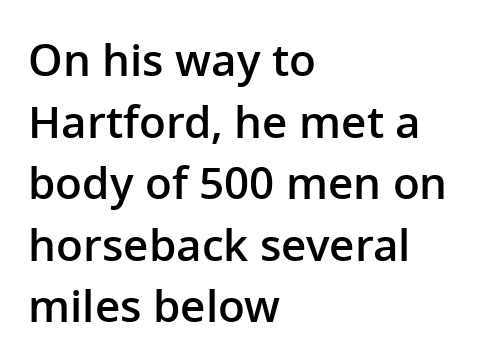
Q: Is the text bold? A: Semi-bold.
Q: Is the text italic (slanted)? A: No, it is upright.
Q: Is the typeface a serif or a sans-serif typeface? A: Sans-serif.
Q: Is the text underlined? A: No.
Q: How is the paragraph aligned? A: Left-aligned.
Q: Is the spacing between letters normal or unusually wide? A: Normal.
Q: Is the spacing between lines tight, normal or loose? A: Normal.
Q: Width (condensed, normal, or wide)? A: Normal.
Q: Stroke contrast? A: Low.
Q: x-height? A: Medium.
Q: Monospaced? A: No.
